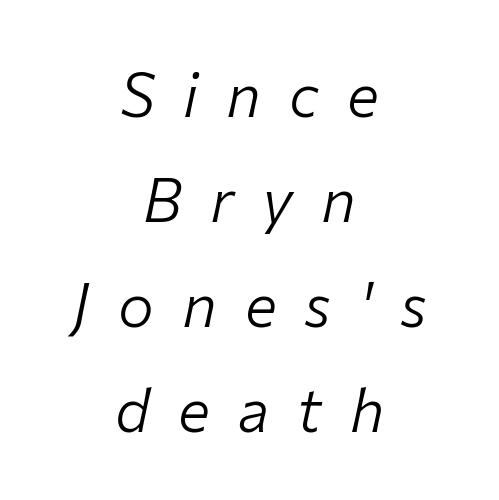
{"italic": "yes", "lean": "right", "slant_degrees": 12, "bold": "no", "weight": "light", "width": "normal", "stroke_contrast": "low", "x_height": "medium", "monospaced": "no", "underline": "no", "align": "center", "line_spacing_ratio": 1.75, "letter_spacing": "wide", "letter_spacing_em": 0.47, "glyph_px": 60}
